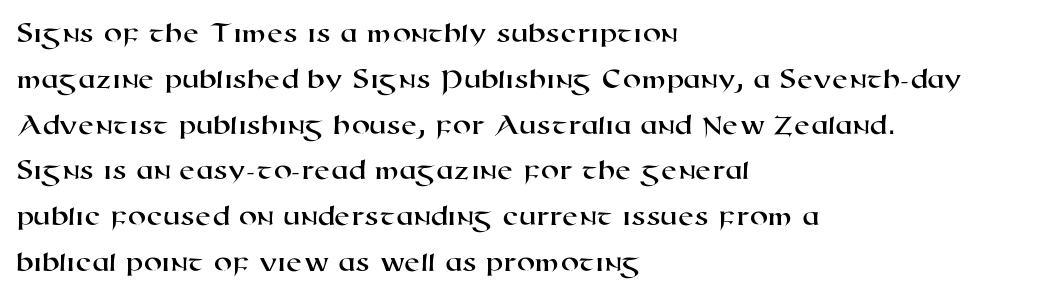
Q: Is the typeface a serif or a sans-serif typeface? A: Sans-serif.
Q: Is the text underlined? A: No.
Q: How is the paragraph aligned? A: Left-aligned.
Q: Is the spacing between letters normal or unusually wide? A: Normal.
Q: Is the spacing between lines tight, normal or loose? A: Normal.
Q: Width (condensed, normal, or wide)? A: Wide.
Q: Stroke contrast? A: High.
Q: x-height? A: Medium.
Q: Monospaced? A: No.
